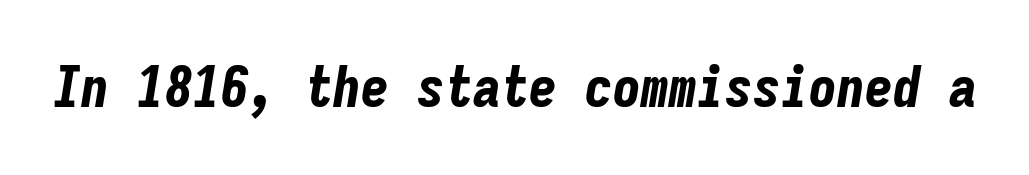
The image shows 56 px bold, condensed type, italic (leaning right), monospaced; set normal letter spacing, not underlined; low stroke contrast and a medium x-height.
